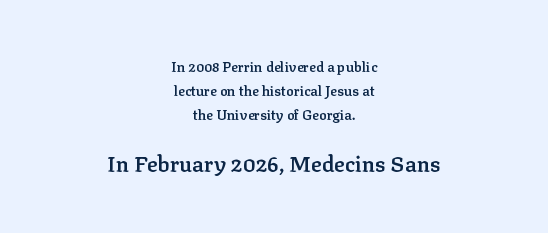
{"italic": "no", "bold": "semi", "underline": "no", "align": "center", "line_spacing_ratio": 1.72, "letter_spacing": "normal", "letter_spacing_em": 0.0, "larger_block": "second", "size_ratio": 1.57, "glyph_px": 22}
